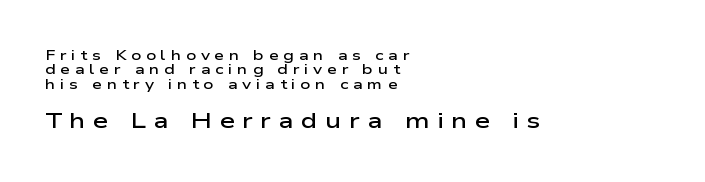
The image shows 22 px text type, upright; set left-aligned, tight line spacing (1.02x), unusually wide letter spacing (+0.34 em), not underlined; the second (bottom) block is 1.57x larger.
